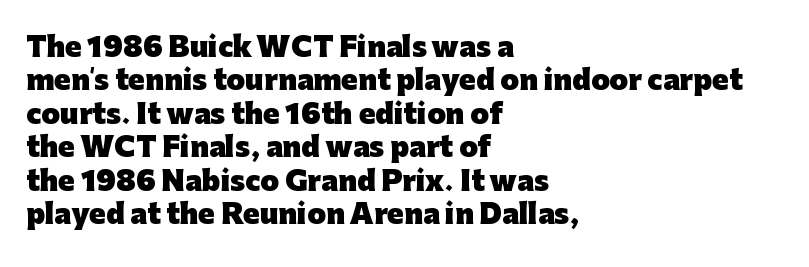
{"italic": "no", "bold": "yes", "underline": "no", "align": "left", "line_spacing_ratio": 1.24, "letter_spacing": "normal", "letter_spacing_em": 0.0, "glyph_px": 27}
